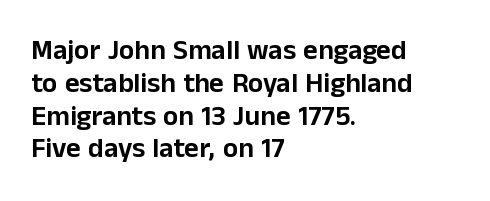
The image shows 28 px sans-serif type, upright; set left-aligned, line spacing 1.17x, normal letter spacing, not underlined; low stroke contrast and a medium x-height.
